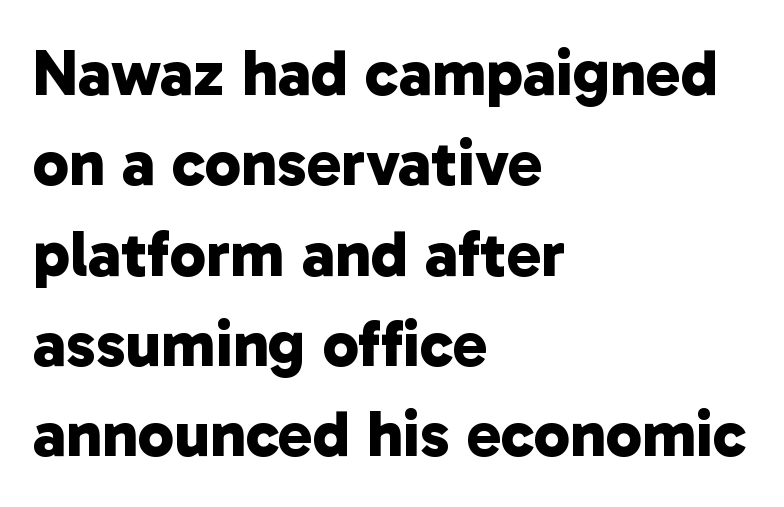
{"serif": "no", "bold": "yes", "weight": "bold", "width": "normal", "stroke_contrast": "low", "x_height": "medium", "monospaced": "no", "underline": "no", "align": "left", "line_spacing": "normal", "line_spacing_ratio": 1.39, "letter_spacing": "normal", "letter_spacing_em": 0.0, "glyph_px": 65}
